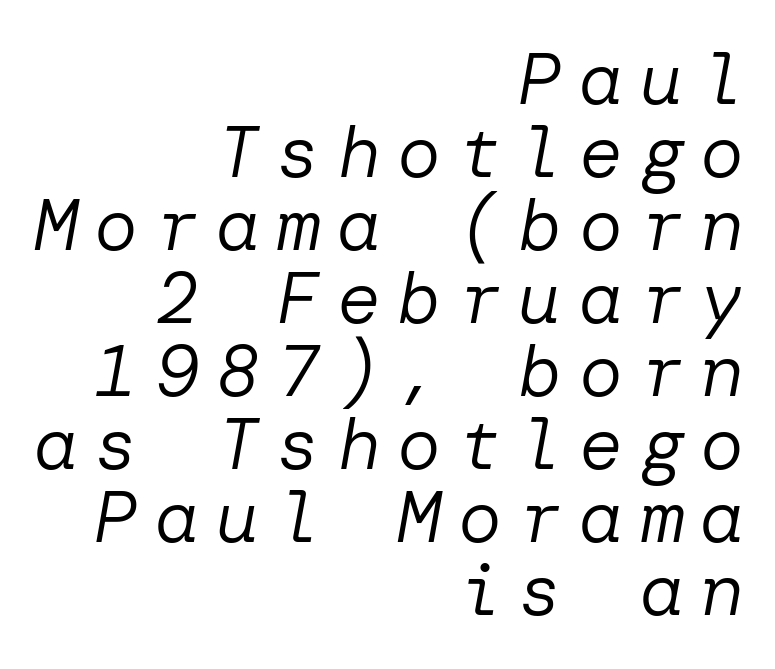
The image shows 73 px regular-weight type, italic (leaning right); set right-aligned, tight line spacing (1.0x), unusually wide letter spacing (+0.23 em), not underlined; low stroke contrast and a medium x-height.
